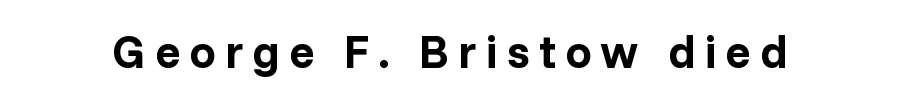
Q: Is the text bold? A: Yes.
Q: Is the text italic (slanted)? A: No, it is upright.
Q: Is the typeface a serif or a sans-serif typeface? A: Sans-serif.
Q: Is the text underlined? A: No.
Q: Width (condensed, normal, or wide)? A: Normal.
Q: Stroke contrast? A: Low.
Q: x-height? A: Medium.
Q: Monospaced? A: No.
